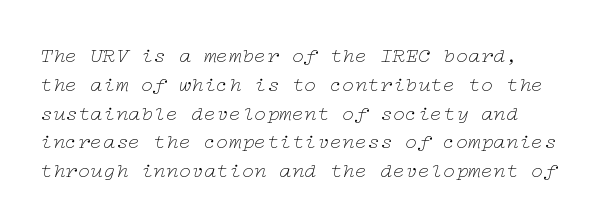
Descender tails drop into unmarked territory. The characters are drawn with everyday or finer stroke widths. What stands out about the letter spacing? Nothing — it is the standard amount. Rows of type keep a routine distance in the vertical direction.
